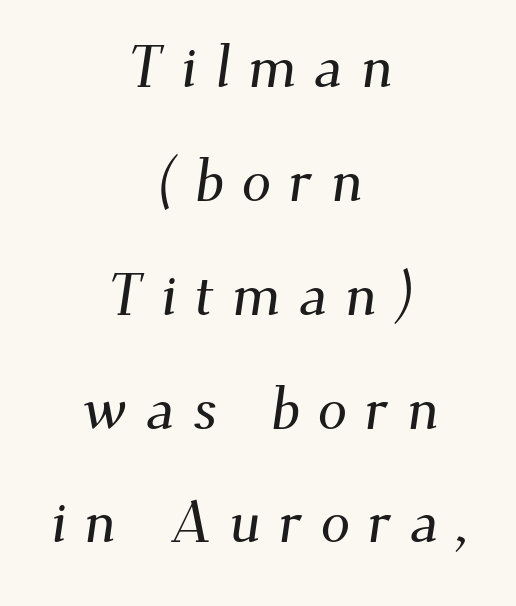
In terms of letterform style, serifs are clearly present. Display-style spreading of the glyphs; the letterfit is very open. Centered paragraph, ragged on both sides. Each new line begins a long way beneath the previous one.
